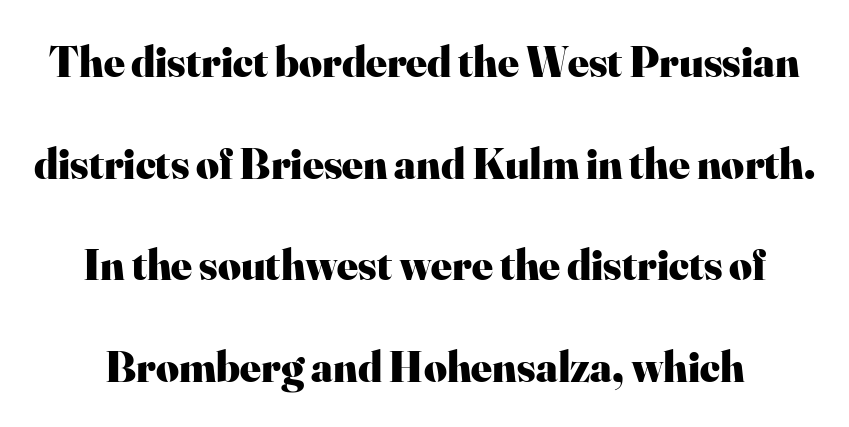
The image shows 44 px heavy serif type, upright; set loose line spacing (2.31x), normal letter spacing, not underlined; high stroke contrast and a small x-height.
